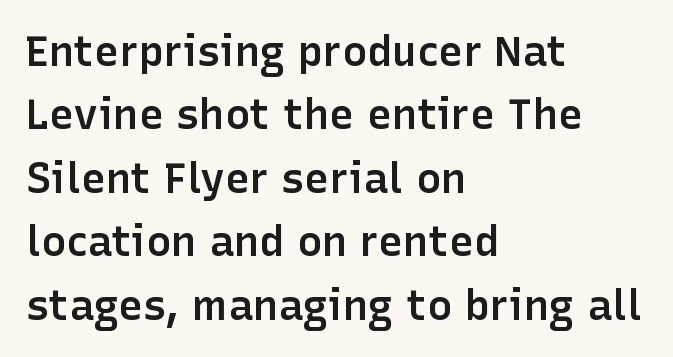
The image shows 42 px semibold sans-serif type, upright; set left-aligned, normal line spacing (1.51x), normal letter spacing, not underlined; low stroke contrast and a medium x-height.
